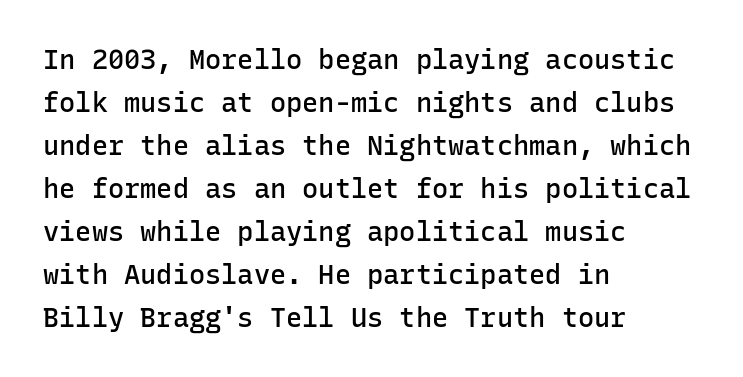
The image shows 27 px text type, upright; set left-aligned, normal line spacing (1.59x), normal letter spacing, not underlined.
